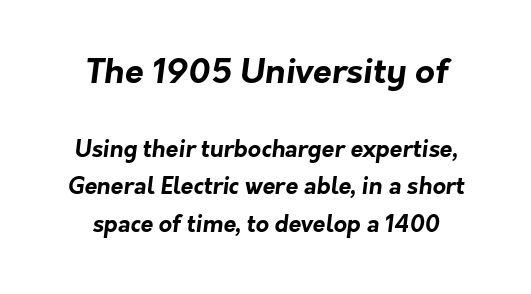
Q: Is the text bold? A: Yes.
Q: Is the typeface a serif or a sans-serif typeface? A: Sans-serif.
Q: Is the text underlined? A: No.
Q: Is the spacing between letters normal or unusually wide? A: Normal.
Q: Is the spacing between lines tight, normal or loose? A: Normal.
Q: Which block of text is set in a larger size, the first (top) or the second (bottom)? A: The first (top) one.
Q: Width (condensed, normal, or wide)? A: Normal.
Q: Stroke contrast? A: Low.
Q: x-height? A: Medium.
Q: Monospaced? A: No.
